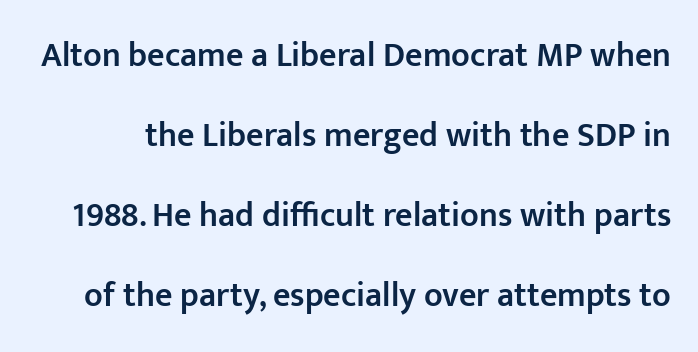
The image shows 34 px semibold sans-serif type, upright; set loose line spacing (2.35x), normal letter spacing, not underlined; low stroke contrast and a medium x-height.
